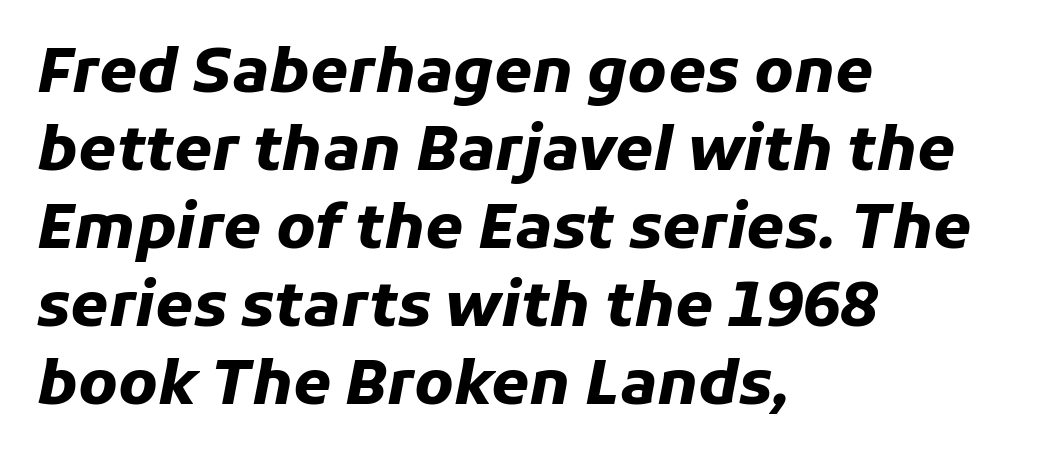
The image shows 61 px heavy type, italic (leaning right); set left-aligned, normal line spacing (1.28x), normal letter spacing, not underlined; low stroke contrast and a medium x-height.
